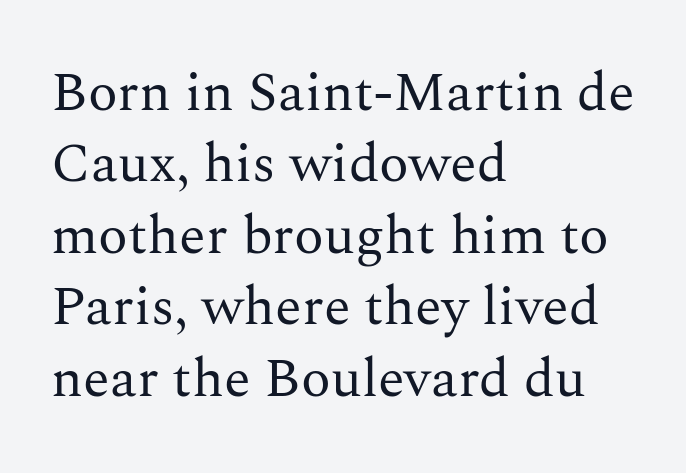
Descenders hang freely into open space. The passage shown is typed in a proportional face where columns would drift. The passage shown is not bold in any degree. Visually the block forms a straight wall on the left and a jagged coastline on the right.
